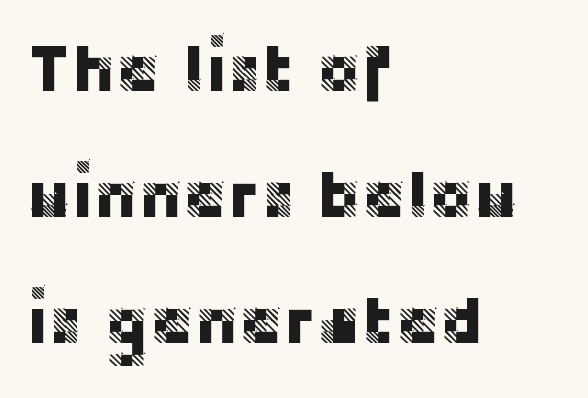
Q: Is the text italic (slanted)? A: No, it is upright.
Q: Is the typeface a serif or a sans-serif typeface? A: Sans-serif.
Q: Is the text underlined? A: No.
Q: How is the paragraph aligned? A: Left-aligned.
Q: Is the spacing between letters normal or unusually wide? A: Normal.
Q: Width (condensed, normal, or wide)? A: Normal.
Q: Stroke contrast? A: Low.
Q: x-height? A: Large.
Q: Monospaced? A: No.
